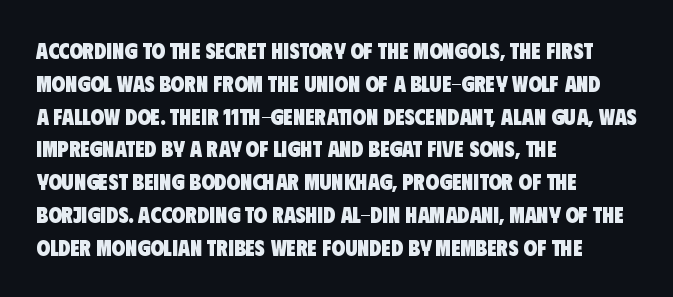
The horizontal fit of the characters is conventional and even. Every row of glyphs begins at an identical x-position on the left. Descenders are the only things crossing below the line. The leading is moderate, giving the passage an even texture. Heavy-handed strokes throughout: this text is bold.
